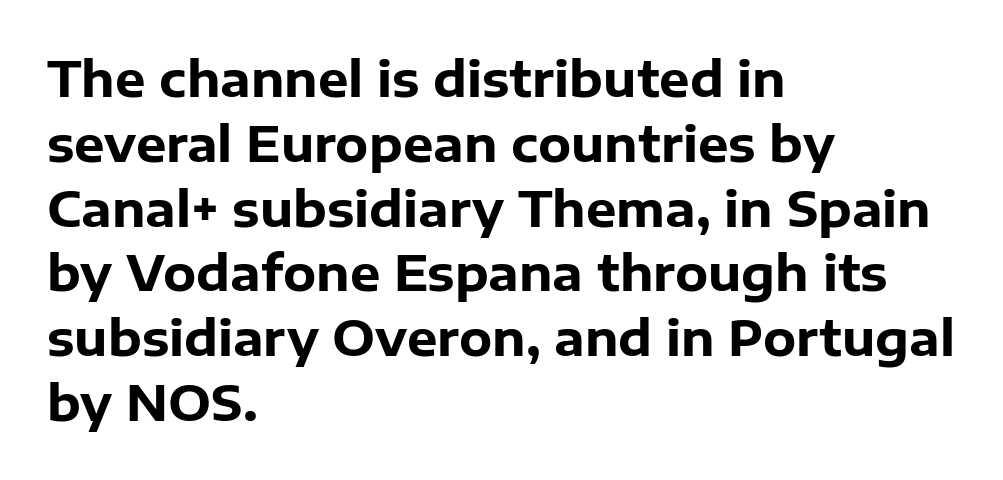
{"serif": "no", "italic": "no", "bold": "yes", "weight": "heavy", "width": "normal", "stroke_contrast": "low", "x_height": "medium", "monospaced": "no", "underline": "no", "align": "left", "line_spacing": "normal", "line_spacing_ratio": 1.35, "letter_spacing": "normal", "letter_spacing_em": 0.0, "glyph_px": 48}
